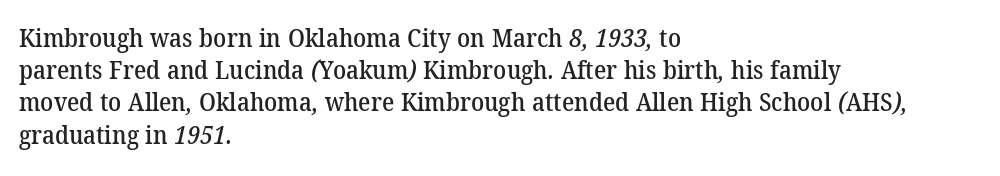
The image shows 26 px text type; set left-aligned, line spacing 1.24x, normal letter spacing, not underlined.
